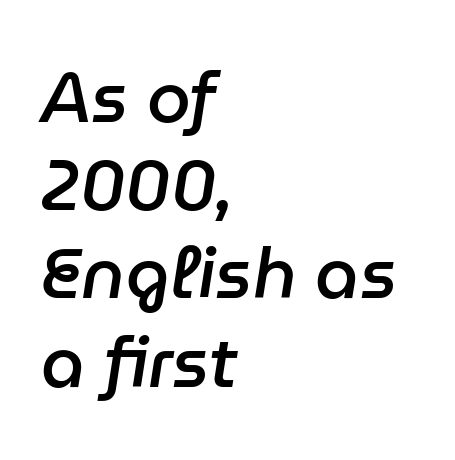
{"italic": "yes", "lean": "right", "slant_degrees": 9, "bold": "semi", "weight": "semibold", "width": "normal", "stroke_contrast": "low", "x_height": "medium", "monospaced": "no", "underline": "no", "align": "left", "line_spacing": "normal", "line_spacing_ratio": 1.26, "letter_spacing": "normal", "letter_spacing_em": 0.0, "glyph_px": 70}
